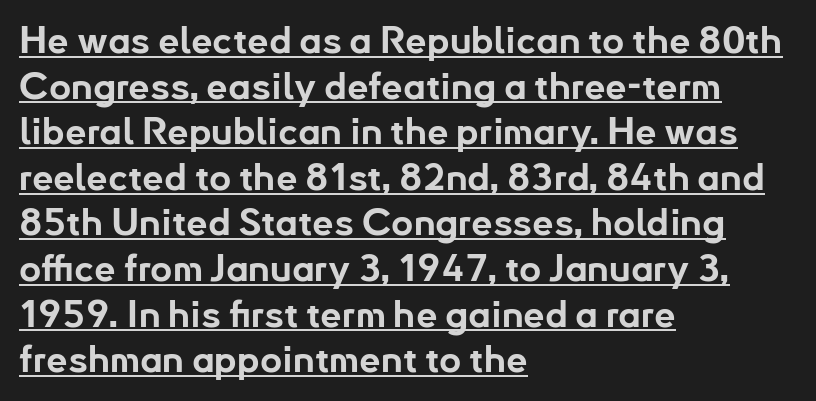
Q: Is the text bold? A: Yes.
Q: Is the text italic (slanted)? A: No, it is upright.
Q: Is the typeface a serif or a sans-serif typeface? A: Sans-serif.
Q: Is the text underlined? A: Yes.
Q: How is the paragraph aligned? A: Left-aligned.
Q: Is the spacing between letters normal or unusually wide? A: Normal.
Q: Width (condensed, normal, or wide)? A: Normal.
Q: Stroke contrast? A: Low.
Q: x-height? A: Small.
Q: Monospaced? A: No.
